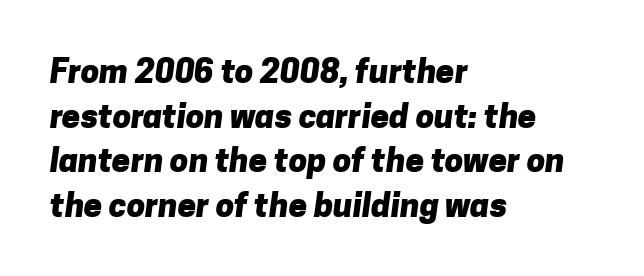
The font is running at its bold setting. The characters display no serif detailing; their extremities are plain. The line texture is even and compact thanks to regular tracking. Proportional: the letters do not fall into vertical columns.
